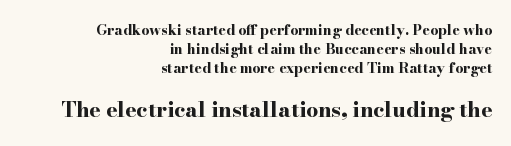
{"italic": "no", "bold": "yes", "underline": "no", "align": "right", "line_spacing": "normal", "line_spacing_ratio": 1.37, "letter_spacing": "normal", "letter_spacing_em": 0.0, "larger_block": "second", "size_ratio": 1.5, "glyph_px": 21}
